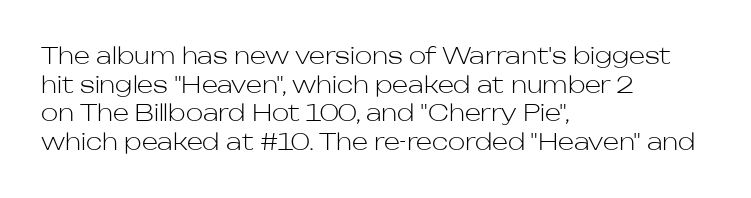
The image shows 23 px text type, upright; set left-aligned, normal line spacing (1.25x), normal letter spacing, not underlined.
